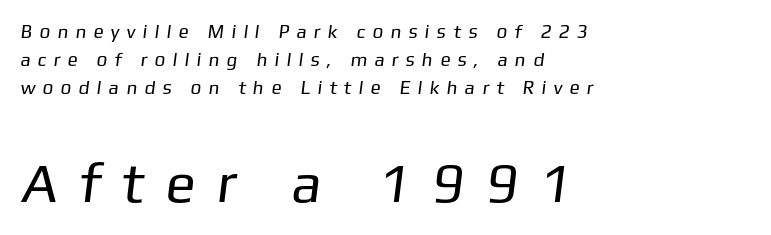
{"serif": "no", "bold": "no", "weight": "regular", "width": "normal", "stroke_contrast": "low", "x_height": "medium", "monospaced": "no", "underline": "no", "align": "left", "line_spacing": "normal", "line_spacing_ratio": 1.47, "letter_spacing": "wide", "letter_spacing_em": 0.38, "larger_block": "second", "size_ratio": 2.95, "glyph_px": 56}
